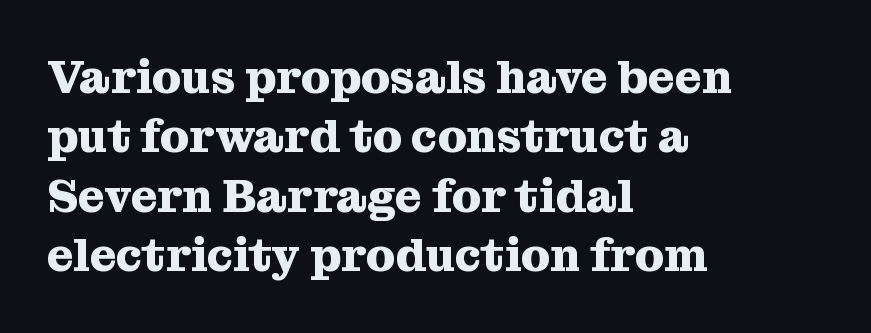
Q: Is the text bold? A: Yes.
Q: Is the text italic (slanted)? A: No, it is upright.
Q: Is the typeface a serif or a sans-serif typeface? A: Serif.
Q: Is the text underlined? A: No.
Q: How is the paragraph aligned? A: Left-aligned.
Q: Is the spacing between letters normal or unusually wide? A: Normal.
Q: Is the spacing between lines tight, normal or loose? A: Normal.
Q: Width (condensed, normal, or wide)? A: Normal.
Q: Stroke contrast? A: Medium.
Q: x-height? A: Medium.
Q: Monospaced? A: No.
